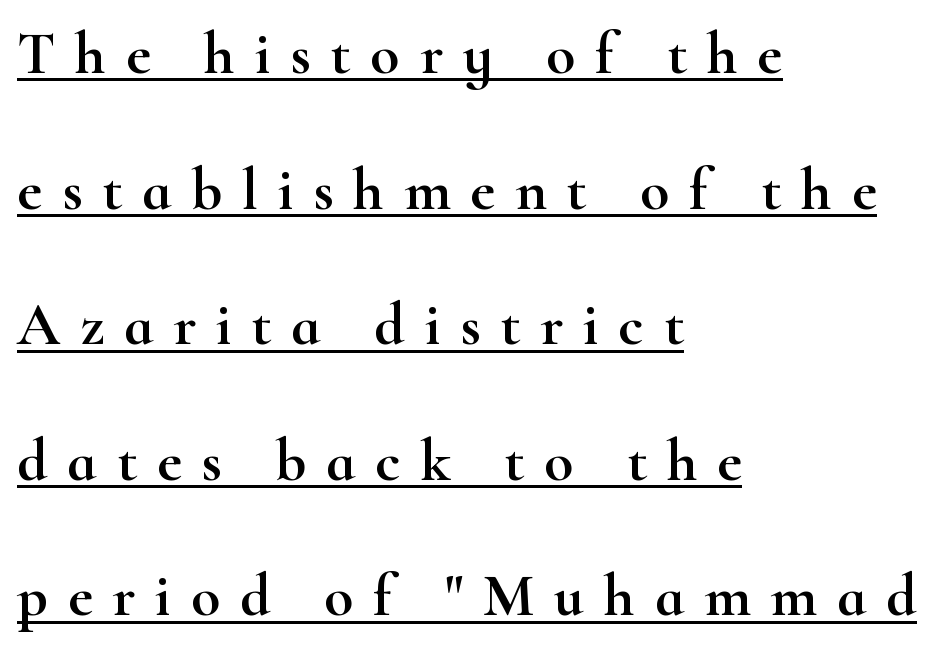
Do the letters lean? They stand straight. Students, note that the glyphs here are deliberately spaced far apart. The rendering uses a large line-height, opening up the rows. The face used here is proportionally spaced, like ordinary book or web type. The lines in this sample share a left origin and differ only in where they stop.
